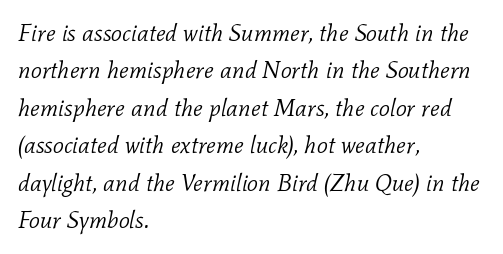
{"italic": "yes", "lean": "right", "slant_degrees": 11, "bold": "no", "underline": "no", "align": "left", "line_spacing": "normal", "line_spacing_ratio": 1.56, "letter_spacing": "normal", "letter_spacing_em": 0.0, "glyph_px": 24}
